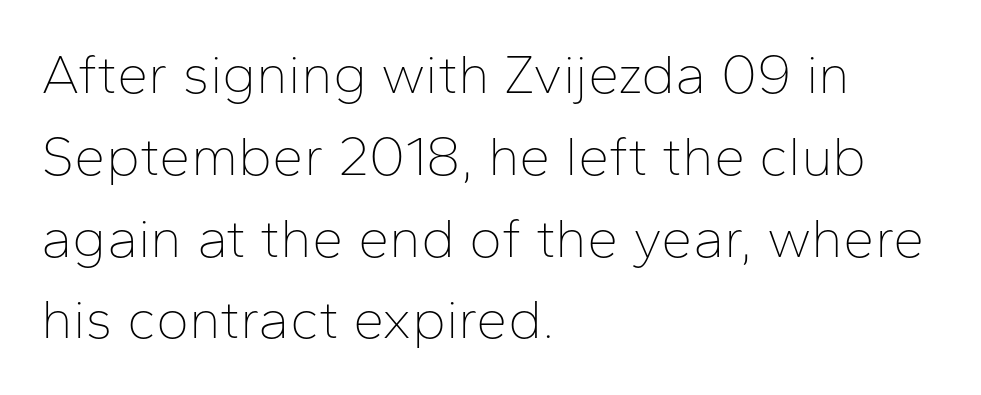
A typesetter would label this face a sans. Type without underlining. Letter spacing: default. Typeset ragged right — the left edge is the straight one.
